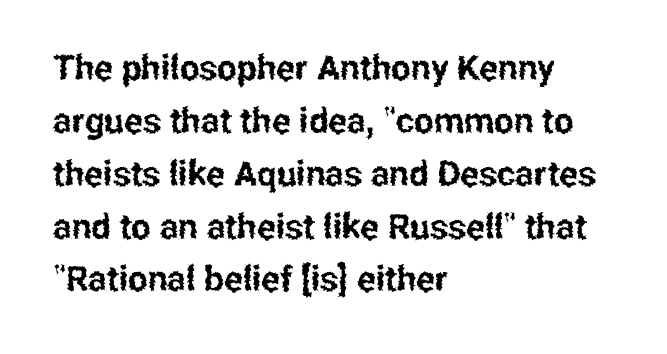
The image shows 35 px condensed sans-serif type, upright; set left-aligned, normal line spacing (1.51x), normal letter spacing, not underlined; low stroke contrast and a medium x-height.
